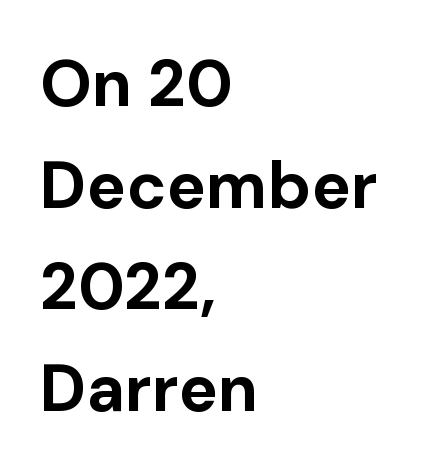
The axis of the letterforms is exactly vertical. These words are printed bold, with thick strokes throughout. Letterform terminals end flat and unadorned throughout the passage. How are the letters spaced? Ordinarily, with no added tracking.
